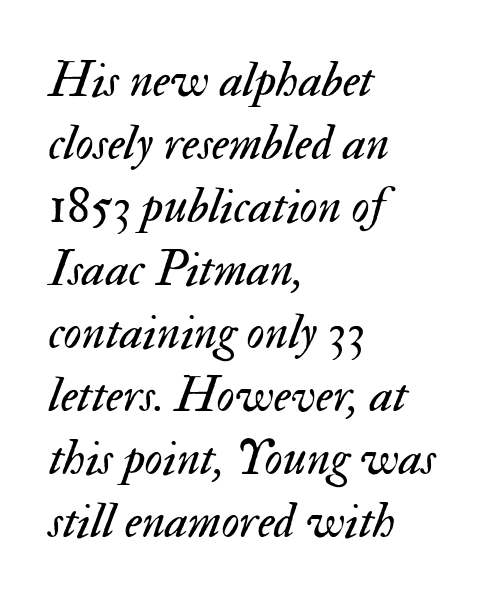
{"italic": "yes", "lean": "right", "slant_degrees": 17, "bold": "no", "weight": "regular", "width": "normal", "stroke_contrast": "medium", "x_height": "small", "monospaced": "no", "underline": "no", "align": "left", "line_spacing": "normal", "line_spacing_ratio": 1.26, "letter_spacing": "normal", "letter_spacing_em": 0.0, "glyph_px": 50}
